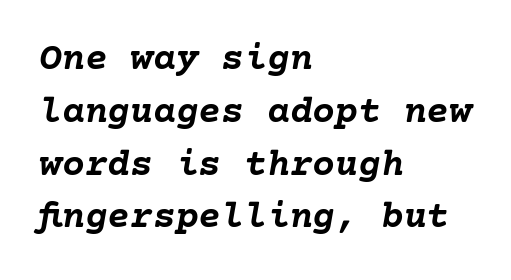
If you measured baseline to baseline, you'd find a middling distance. The font's italic variant was chosen for this text. Compared with typical body copy, the letter spacing here is the same. A full-strength bold gives these letters their thick strokes. Visually the block forms a straight wall on the left and a jagged coastline on the right. Honestly, there is no underline to notice here at all.
